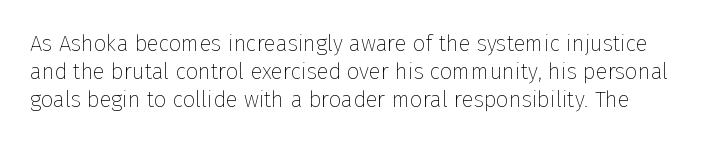
{"italic": "no", "bold": "no", "underline": "no", "line_spacing": "normal", "line_spacing_ratio": 1.28, "letter_spacing": "normal", "letter_spacing_em": 0.0, "glyph_px": 22}
